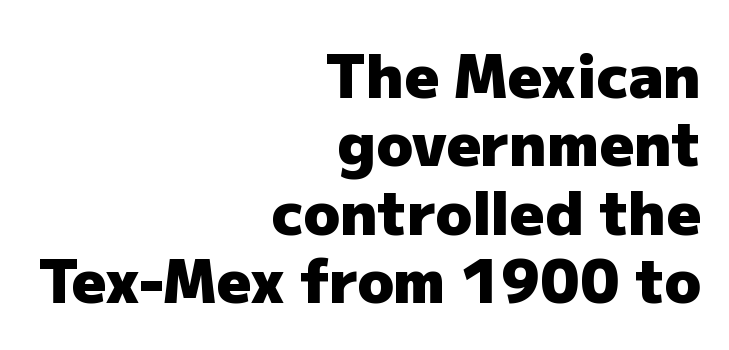
Q: Is the text bold? A: Yes.
Q: Is the text italic (slanted)? A: No, it is upright.
Q: Is the typeface a serif or a sans-serif typeface? A: Sans-serif.
Q: Is the text underlined? A: No.
Q: How is the paragraph aligned? A: Right-aligned.
Q: Is the spacing between letters normal or unusually wide? A: Normal.
Q: Is the spacing between lines tight, normal or loose? A: Tight.
Q: Width (condensed, normal, or wide)? A: Normal.
Q: Stroke contrast? A: Low.
Q: x-height? A: Medium.
Q: Monospaced? A: No.
